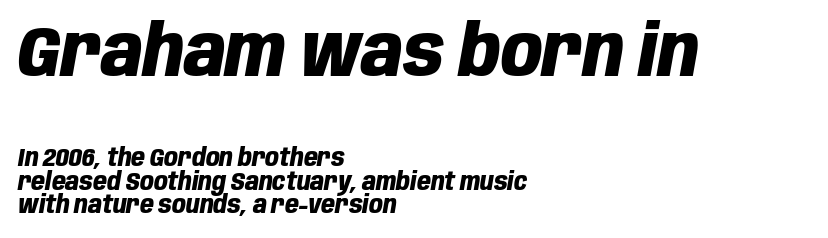
{"italic": "yes", "lean": "right", "slant_degrees": 10, "bold": "yes", "weight": "heavy", "width": "condensed", "stroke_contrast": "low", "x_height": "large", "monospaced": "no", "underline": "no", "align": "left", "line_spacing": "tight", "line_spacing_ratio": 0.98, "letter_spacing": "normal", "letter_spacing_em": 0.0, "larger_block": "first", "size_ratio": 3.0, "glyph_px": 72}
